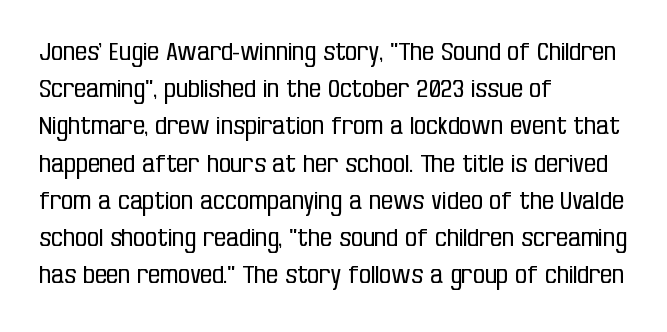
Ordinary non-slanted type is in use. This sample uses plain, unmodified letter spacing. Has an underline been added? It has not. The designer left line spacing at the default. The cut favours lightness, reaching ordinary text weight at its darkest. Layout note: lines flush left.
